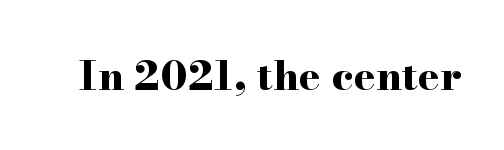
The image shows 41 px bold, wide serif type, upright; set normal letter spacing, not underlined; high stroke contrast and a small x-height.
